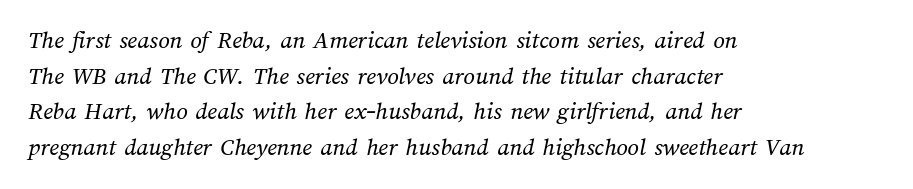
{"bold": "no", "underline": "no", "align": "left", "line_spacing": "normal", "line_spacing_ratio": 1.43, "letter_spacing": "normal", "letter_spacing_em": 0.0, "glyph_px": 25}
